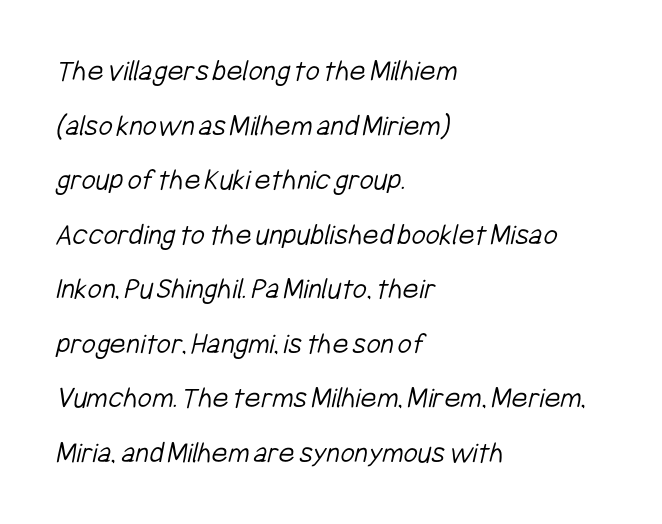
These lines are rendered in a variable-pitch font. The face used here is rendered with its standard letterfit. Underlining? Definitely not there. In terms of letterform style, serifs are entirely absent.
